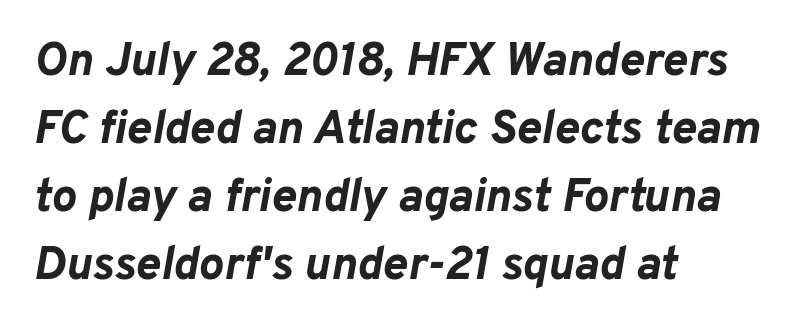
The image shows 47 px bold type, italic (leaning right); set left-aligned, normal line spacing (1.45x), normal letter spacing, not underlined; low stroke contrast and a medium x-height.
